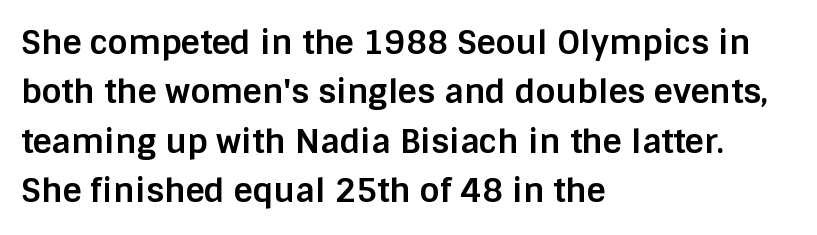
Q: Is the text bold? A: Yes.
Q: Is the text italic (slanted)? A: No, it is upright.
Q: Is the typeface a serif or a sans-serif typeface? A: Sans-serif.
Q: Is the text underlined? A: No.
Q: How is the paragraph aligned? A: Left-aligned.
Q: Is the spacing between letters normal or unusually wide? A: Normal.
Q: Is the spacing between lines tight, normal or loose? A: Normal.
Q: Width (condensed, normal, or wide)? A: Normal.
Q: Stroke contrast? A: Low.
Q: x-height? A: Large.
Q: Monospaced? A: No.
